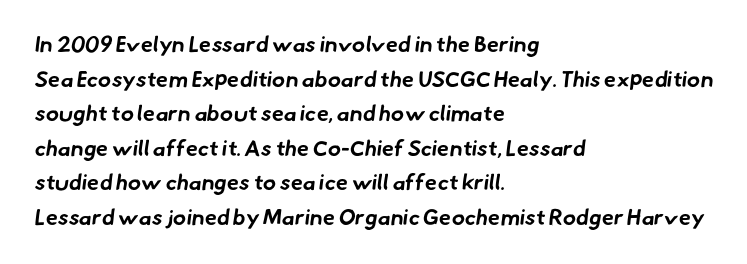
The image shows 22 px bold type; set left-aligned, normal line spacing (1.57x), normal letter spacing, not underlined.
